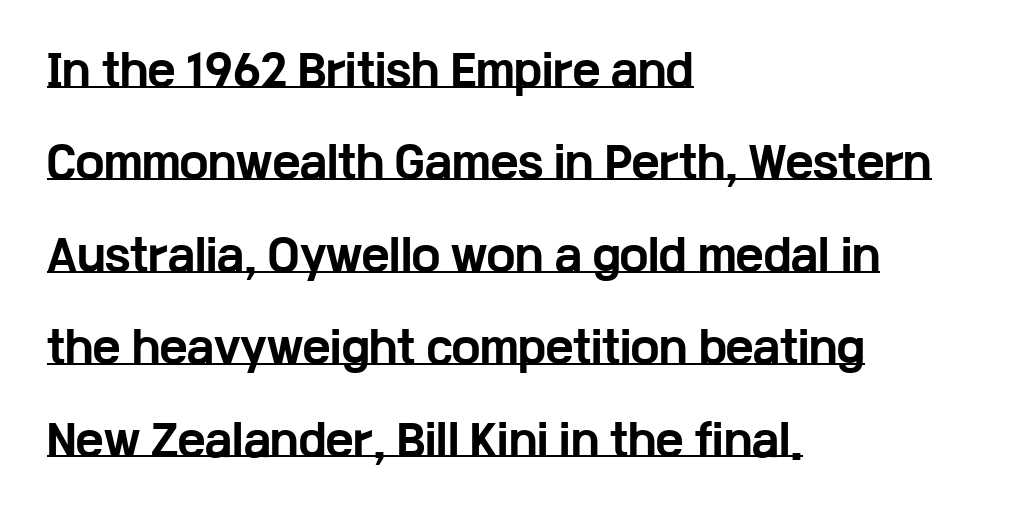
{"serif": "no", "italic": "no", "bold": "yes", "weight": "bold", "width": "wide", "stroke_contrast": "low", "x_height": "medium", "monospaced": "no", "underline": "yes", "align": "left", "line_spacing": "loose", "line_spacing_ratio": 2.2, "letter_spacing": "normal", "letter_spacing_em": 0.0, "glyph_px": 42}
